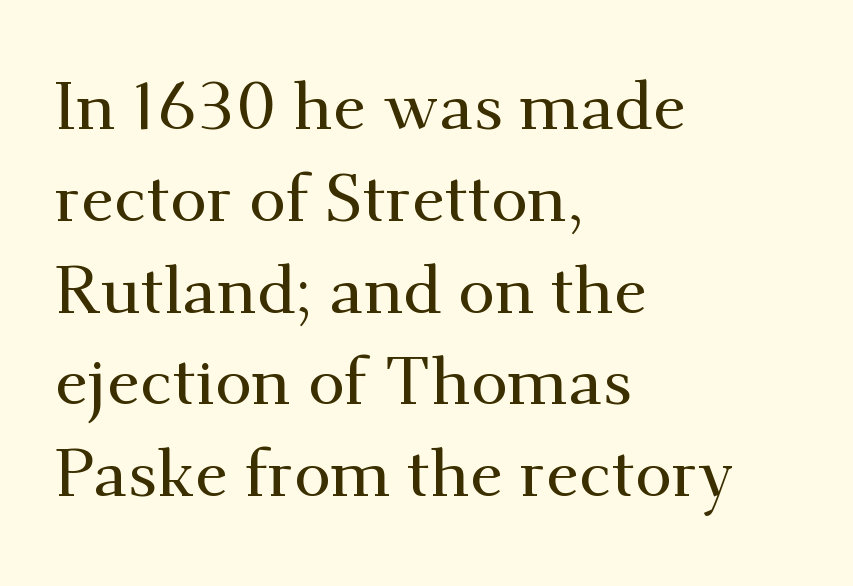
The image shows 67 px serif type, upright; set left-aligned, normal line spacing (1.37x), normal letter spacing, not underlined; medium stroke contrast and a small x-height.
